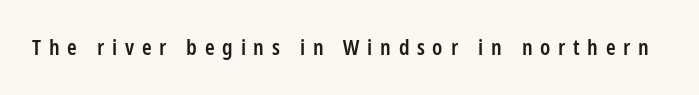
{"italic": "no", "bold": "semi", "underline": "no", "letter_spacing": "wide", "letter_spacing_em": 0.35, "glyph_px": 22}
